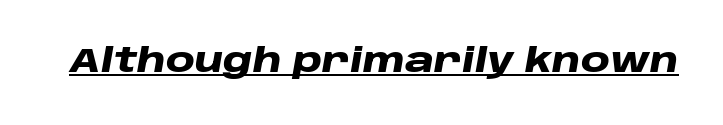
The image shows 33 px heavy, wide type, italic (leaning right); set normal letter spacing, underlined; low stroke contrast and a large x-height.
